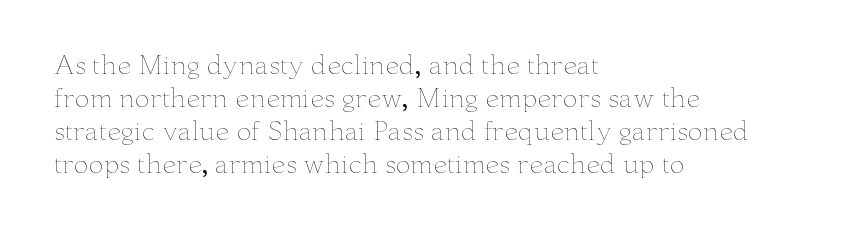
Q: Is the text bold? A: No.
Q: Is the text italic (slanted)? A: No, it is upright.
Q: Is the text underlined? A: No.
Q: How is the paragraph aligned? A: Left-aligned.
Q: Is the spacing between letters normal or unusually wide? A: Normal.
Q: Is the spacing between lines tight, normal or loose? A: Normal.
